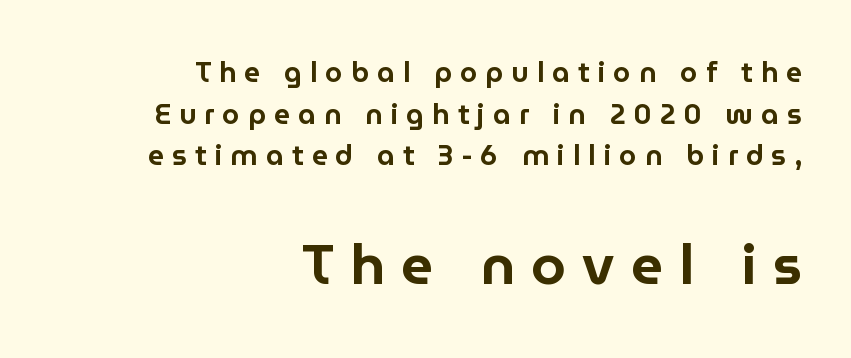
The image shows 56 px sans-serif type, upright; set right-aligned, normal line spacing (1.49x), unusually wide letter spacing (+0.29 em), not underlined; the second (bottom) block is 2.0x larger; low stroke contrast and a medium x-height.
